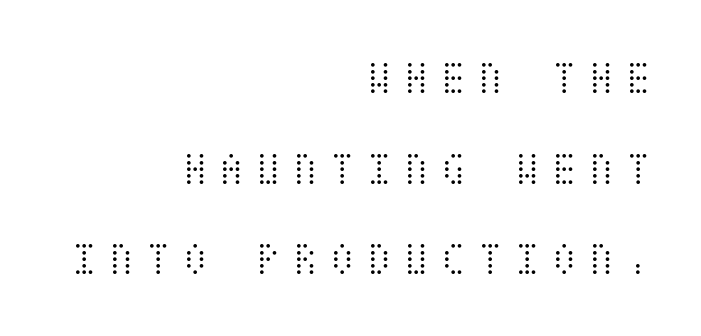
Caption: expanded tracking, letters set apart. Nobody drew a line under any word here. The passage shown is not bold in any degree. Is there any slant? The stems are plumb. The lines in this sample share a right terminus and differ only in where they begin.
